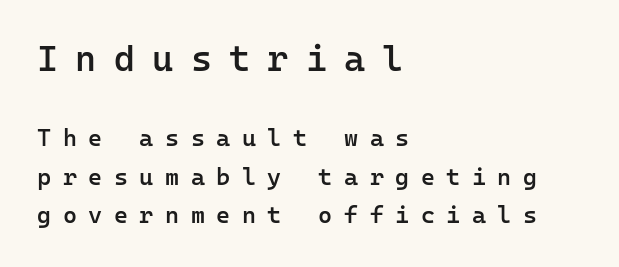
{"serif": "no", "italic": "no", "bold": "semi", "weight": "semibold", "width": "normal", "stroke_contrast": "low", "x_height": "medium", "monospaced": "yes", "underline": "no", "align": "left", "line_spacing": "normal", "line_spacing_ratio": 1.6, "letter_spacing": "wide", "letter_spacing_em": 0.48, "larger_block": "first", "size_ratio": 1.5, "glyph_px": 36}
